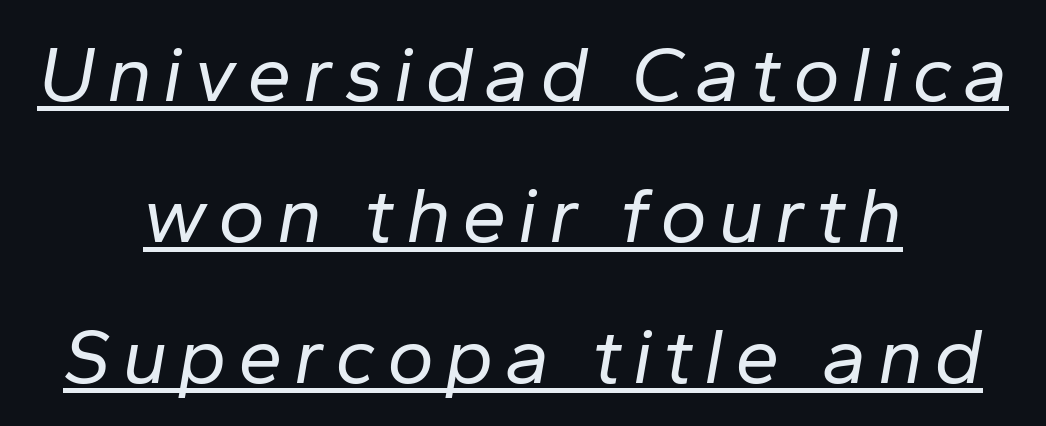
If you folded the block vertically in half, each line would mirror itself in length. Vertical stems look standard width or narrower in stroke. Is this a fixed-width face? No — the glyphs have proportional, varying widths. The typography opts for an oblique posture over an upright one. What decoration does the sample have? An underline.
